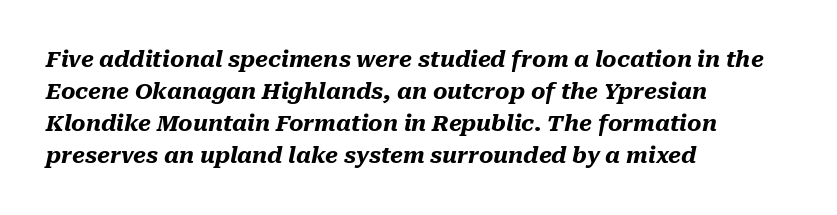
{"italic": "yes", "lean": "right", "slant_degrees": 10, "bold": "yes", "underline": "no", "align": "left", "line_spacing": "normal", "line_spacing_ratio": 1.45, "letter_spacing": "normal", "letter_spacing_em": 0.0, "glyph_px": 22}
